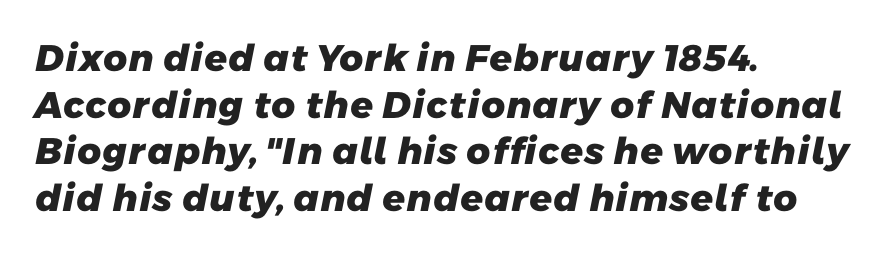
{"serif": "no", "bold": "yes", "weight": "heavy", "width": "normal", "stroke_contrast": "low", "x_height": "medium", "monospaced": "no", "underline": "no", "align": "left", "line_spacing": "normal", "line_spacing_ratio": 1.26, "letter_spacing": "normal", "letter_spacing_em": 0.0, "glyph_px": 37}
